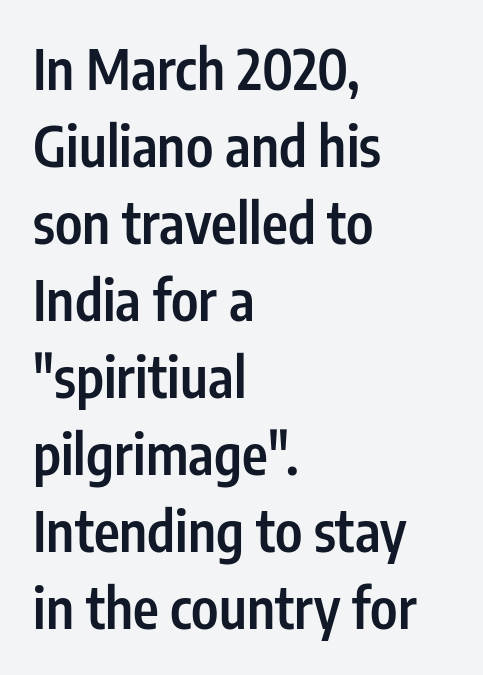
{"serif": "no", "italic": "no", "bold": "semi", "weight": "semibold", "width": "condensed", "stroke_contrast": "low", "x_height": "medium", "monospaced": "no", "underline": "no", "align": "left", "line_spacing": "normal", "line_spacing_ratio": 1.4, "letter_spacing": "normal", "letter_spacing_em": 0.0, "glyph_px": 55}
